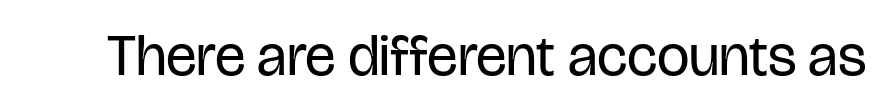
Check the space under the baseline: it is left empty. A typesetter would label this face a sans. Bold? No — there's no thickening of the strokes. You could not count columns in this text — the font is proportionally spaced.
